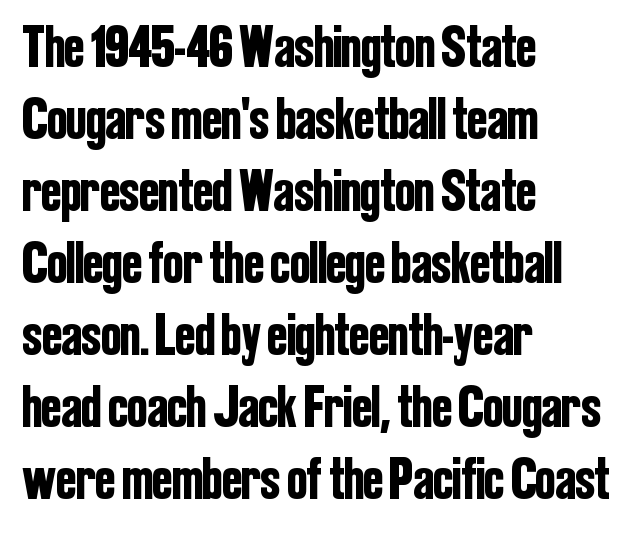
{"serif": "no", "italic": "no", "width": "condensed", "stroke_contrast": "low", "x_height": "medium", "monospaced": "no", "underline": "no", "align": "left", "line_spacing_ratio": 1.22, "letter_spacing": "normal", "letter_spacing_em": 0.0, "glyph_px": 59}
